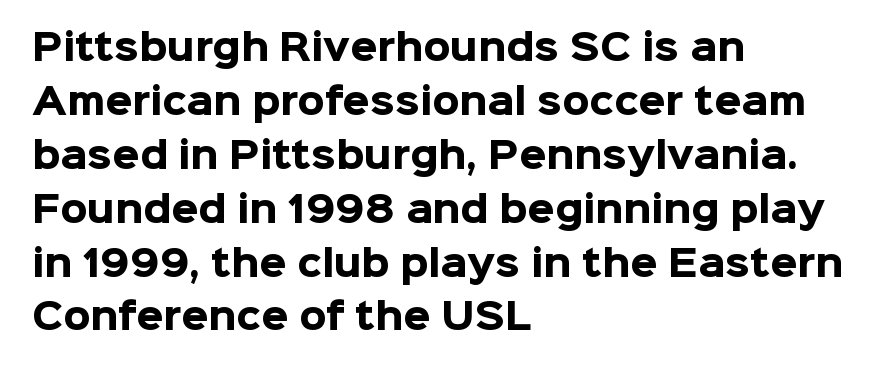
{"serif": "no", "italic": "no", "bold": "yes", "weight": "heavy", "width": "normal", "stroke_contrast": "low", "x_height": "medium", "monospaced": "no", "underline": "no", "align": "left", "line_spacing": "normal", "line_spacing_ratio": 1.54, "letter_spacing": "normal", "letter_spacing_em": 0.0, "glyph_px": 35}
